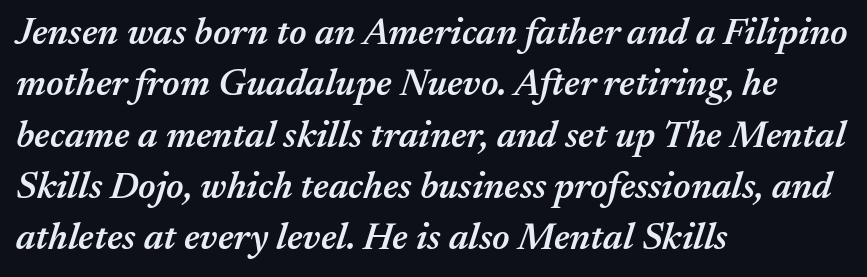
Is this a fixed-width face? No — the glyphs have proportional, varying widths. There is no visible air inserted between adjacent glyphs. These lines stack with their left ends in a neat column. Italic? Definitely — the glyphs are oblique. Typographic density is moderately raised because the face is semibold. A bare baseline throughout the passage.
